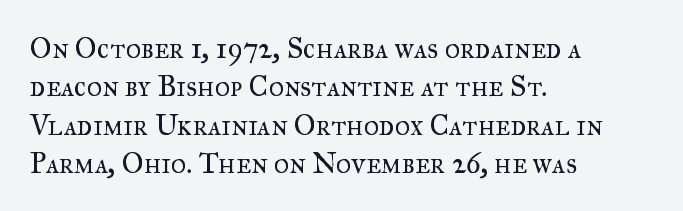
Q: Is the text bold? A: No.
Q: Is the text italic (slanted)? A: No, it is upright.
Q: Is the typeface a serif or a sans-serif typeface? A: Serif.
Q: Is the text underlined? A: No.
Q: How is the paragraph aligned? A: Left-aligned.
Q: Is the spacing between letters normal or unusually wide? A: Normal.
Q: Is the spacing between lines tight, normal or loose? A: Normal.
Q: Width (condensed, normal, or wide)? A: Normal.
Q: Stroke contrast? A: Medium.
Q: x-height? A: Small.
Q: Monospaced? A: No.
